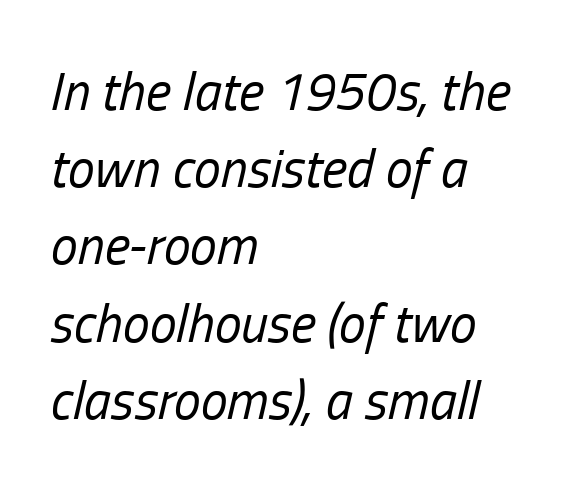
The rag falls on the right side of this text block. You could not count columns in this text — the font is proportionally spaced. The rendering applies a slant to the glyphs. Regarding leading, the lines here are spaced in the standard way.
